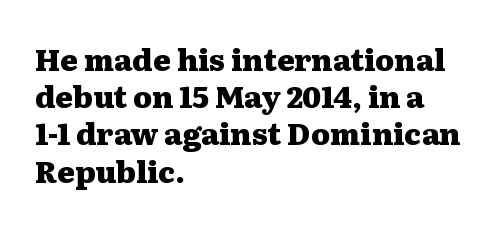
The image shows 30 px heavy, wide serif type, upright; set left-aligned, line spacing 1.24x, normal letter spacing, not underlined; medium stroke contrast and a medium x-height.
